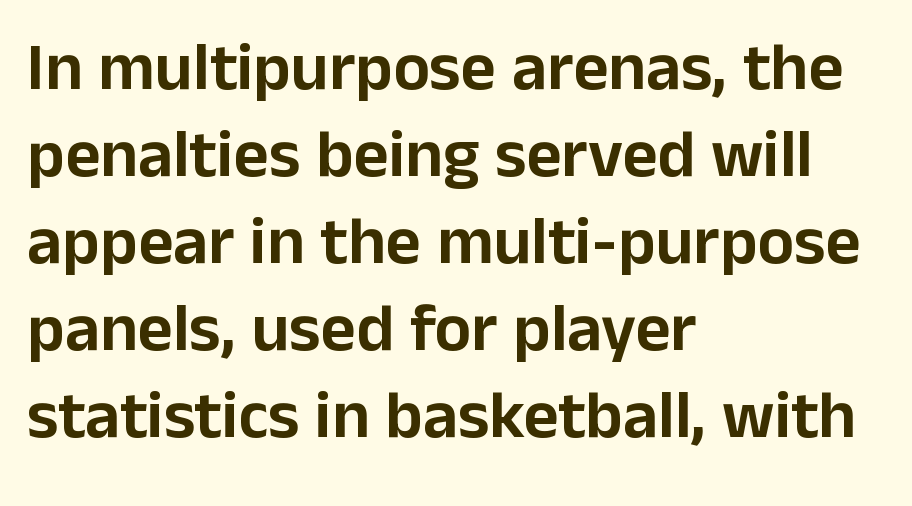
Q: Is the text italic (slanted)? A: No, it is upright.
Q: Is the typeface a serif or a sans-serif typeface? A: Sans-serif.
Q: Is the text underlined? A: No.
Q: How is the paragraph aligned? A: Left-aligned.
Q: Is the spacing between letters normal or unusually wide? A: Normal.
Q: Is the spacing between lines tight, normal or loose? A: Normal.
Q: Width (condensed, normal, or wide)? A: Normal.
Q: Stroke contrast? A: Low.
Q: x-height? A: Medium.
Q: Monospaced? A: No.
